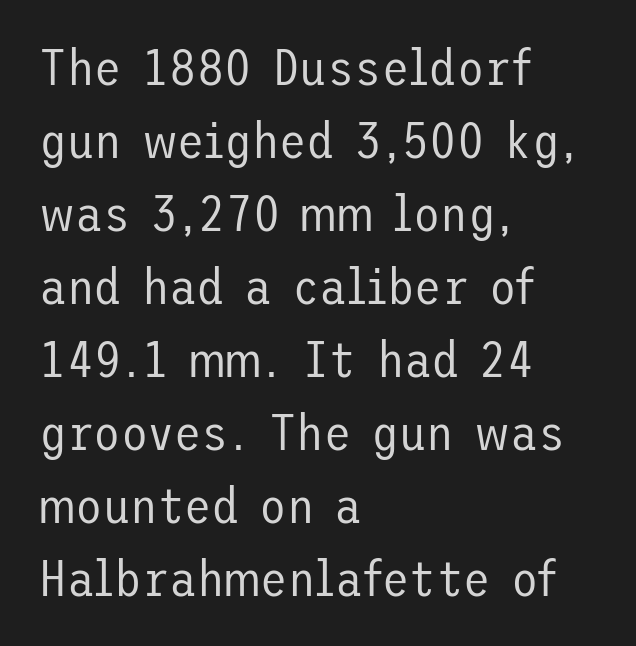
The image shows 50 px regular-weight sans-serif type, upright; set left-aligned, normal line spacing (1.46x), normal letter spacing, not underlined; low stroke contrast and a medium x-height.
